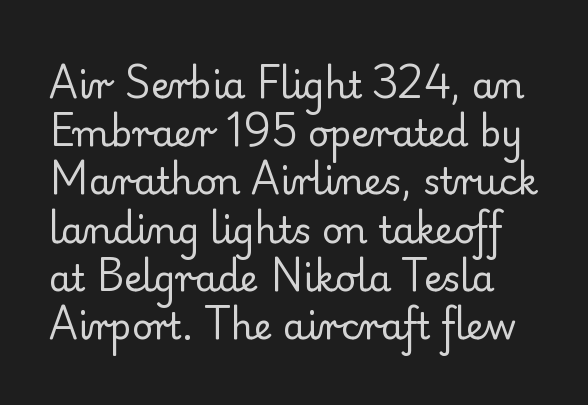
No extra tracking has been applied to these lines. You could not count columns in this text — the font is proportionally spaced. Do the letters lean? They stand straight. Beneath every word, the page is bare.
